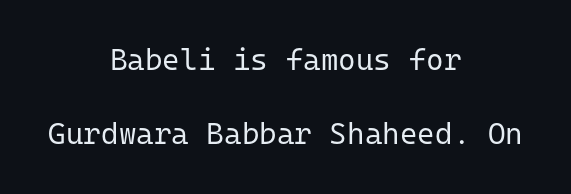
Q: Is the text bold? A: No.
Q: Is the text italic (slanted)? A: No, it is upright.
Q: Is the typeface a serif or a sans-serif typeface? A: Sans-serif.
Q: Is the text underlined? A: No.
Q: How is the paragraph aligned? A: Centered.
Q: Is the spacing between letters normal or unusually wide? A: Normal.
Q: Is the spacing between lines tight, normal or loose? A: Loose.
Q: Width (condensed, normal, or wide)? A: Normal.
Q: Stroke contrast? A: Low.
Q: x-height? A: Medium.
Q: Monospaced? A: Yes.
